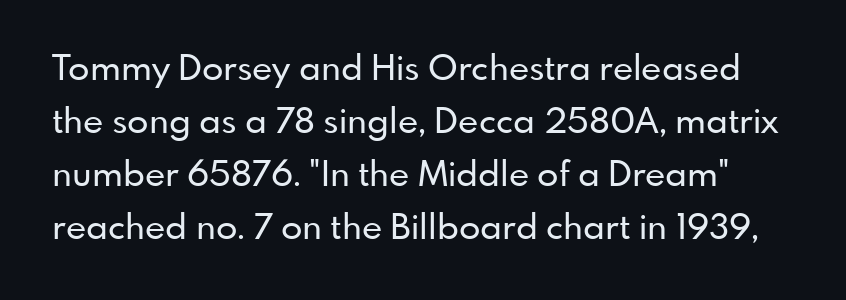
{"serif": "no", "italic": "no", "width": "normal", "stroke_contrast": "low", "x_height": "small", "monospaced": "no", "underline": "no", "line_spacing": "normal", "line_spacing_ratio": 1.51, "letter_spacing": "normal", "letter_spacing_em": 0.0, "glyph_px": 35}
